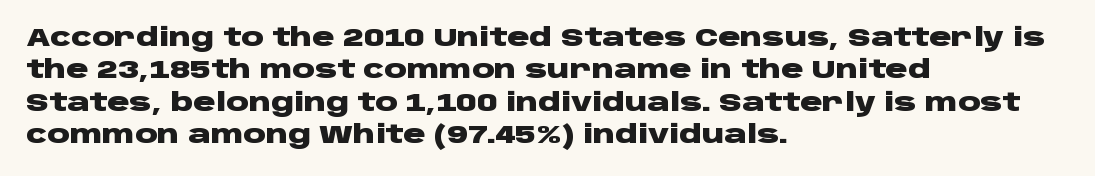
Q: Is the text bold? A: Yes.
Q: Is the text italic (slanted)? A: No, it is upright.
Q: Is the text underlined? A: No.
Q: How is the paragraph aligned? A: Left-aligned.
Q: Is the spacing between letters normal or unusually wide? A: Normal.
Q: Is the spacing between lines tight, normal or loose? A: Normal.
